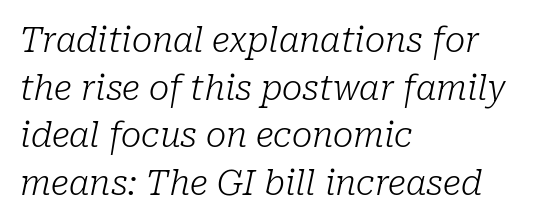
The typesetting does not lean heavy: it is not bold. You can tell it's italic because the verticals aren't actually vertical. Each new line begins a customary step beneath the previous one. The lines are quadded left. Descender tails drop into unmarked territory. Yep, those are serifs on the letters.
